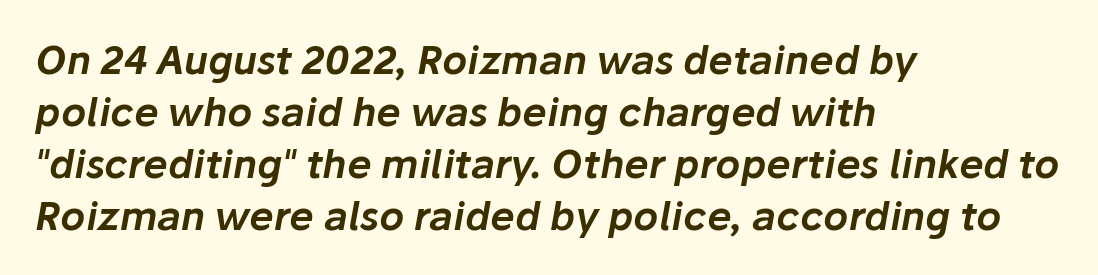
Students, observe: this is what conventionally led text looks like. Every character sits at an angle, as italics do. Letter spacing: default. This sample has the flowing, uneven cadence of proportional lettering.
